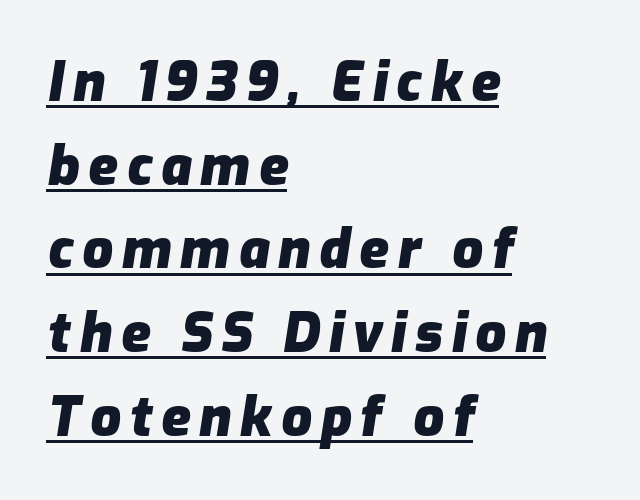
{"italic": "yes", "lean": "right", "slant_degrees": 9, "bold": "yes", "weight": "heavy", "width": "normal", "stroke_contrast": "low", "x_height": "medium", "monospaced": "no", "underline": "yes", "align": "left", "line_spacing": "normal", "line_spacing_ratio": 1.55, "glyph_px": 54}
